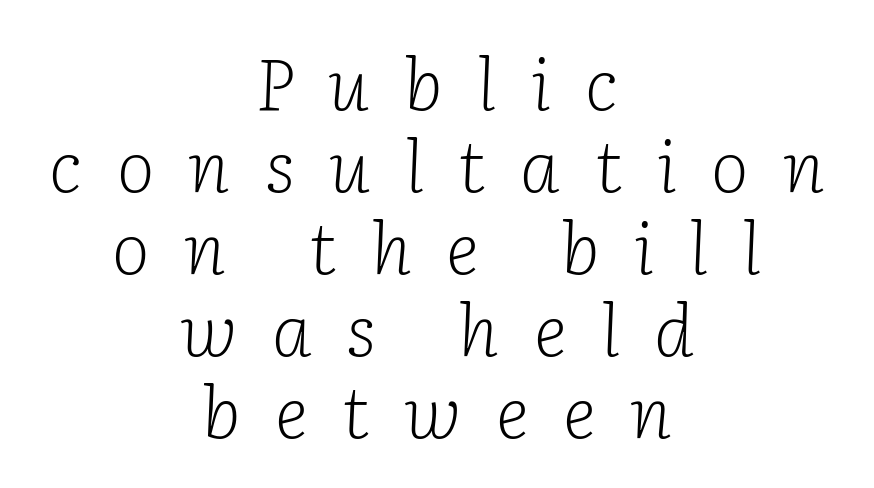
Successive baselines arrive quickly, one right under another. Centered paragraph, ragged on both sides. Any mark beneath the type? The region is blank. This sample uses expanded letter spacing, leaving extra air between glyphs. Spacing verdict: proportional, widths tailored to each character. A light-to-regular cut is what we see here.
